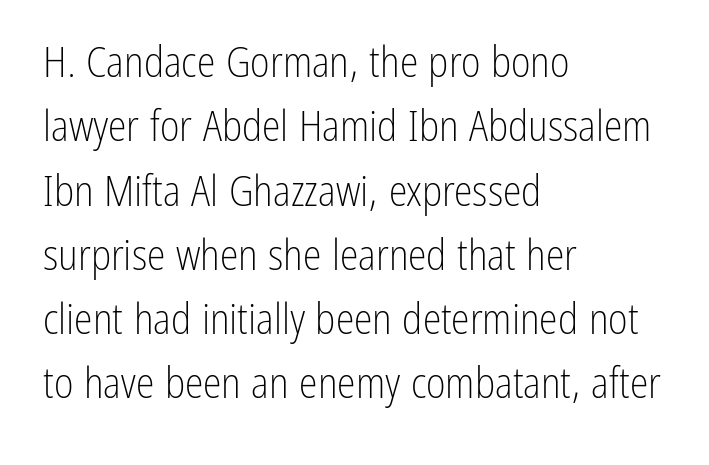
{"serif": "no", "italic": "no", "bold": "no", "weight": "light", "width": "condensed", "stroke_contrast": "low", "x_height": "medium", "monospaced": "no", "underline": "no", "align": "left", "line_spacing": "normal", "line_spacing_ratio": 1.53, "letter_spacing": "normal", "letter_spacing_em": 0.0, "glyph_px": 42}
